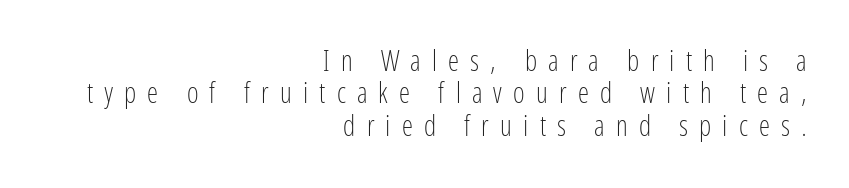
The image shows 28 px light, condensed sans-serif type, upright; set right-aligned, line spacing 1.16x, unusually wide letter spacing (+0.4 em), not underlined; low stroke contrast and a medium x-height.
